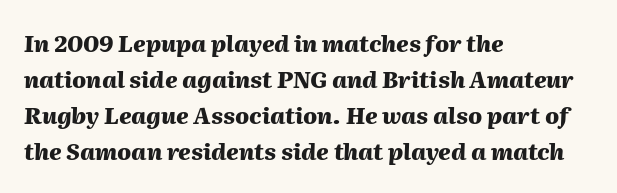
The image shows 23 px bold type, italic (leaning right); set left-aligned, normal line spacing (1.57x), normal letter spacing, not underlined.
